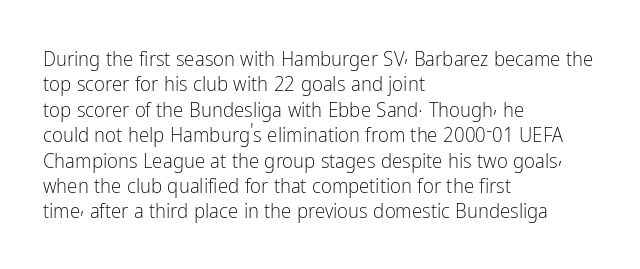
The image shows 21 px text type, upright; set left-aligned, line spacing 1.21x, normal letter spacing, not underlined.
